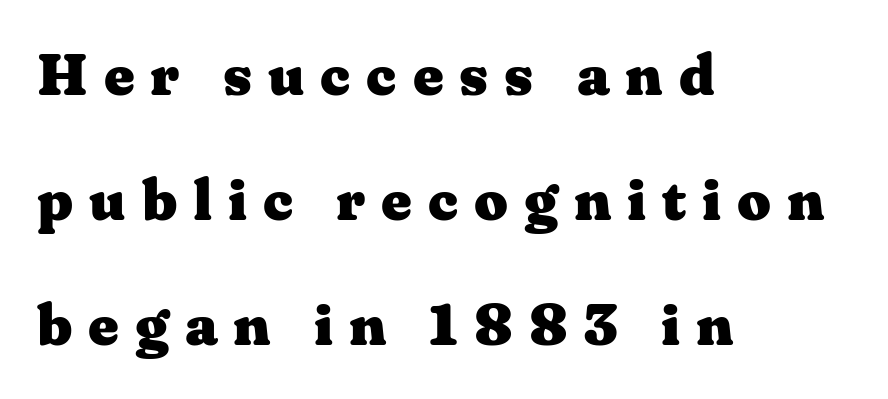
Line beginnings align vertically; line endings do not. The specimen reads as upright at a glance. The line-height multiplier appears high, well above default. Pretty heavy lettering here — definitely bold. Varying glyph widths throughout — classic text-font behaviour.
